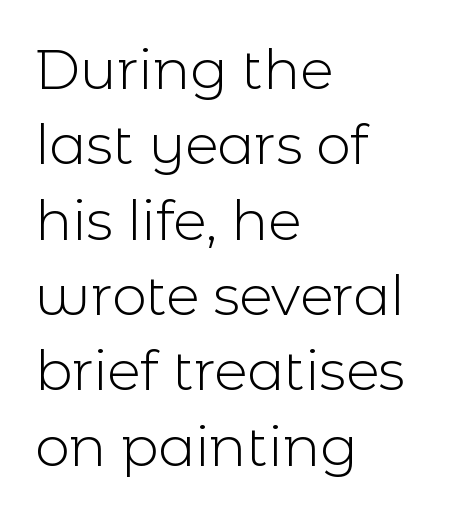
Q: Is the text bold? A: No.
Q: Is the text italic (slanted)? A: No, it is upright.
Q: Is the typeface a serif or a sans-serif typeface? A: Sans-serif.
Q: Is the text underlined? A: No.
Q: How is the paragraph aligned? A: Left-aligned.
Q: Is the spacing between letters normal or unusually wide? A: Normal.
Q: Is the spacing between lines tight, normal or loose? A: Normal.
Q: Width (condensed, normal, or wide)? A: Normal.
Q: x-height? A: Medium.
Q: Monospaced? A: No.
